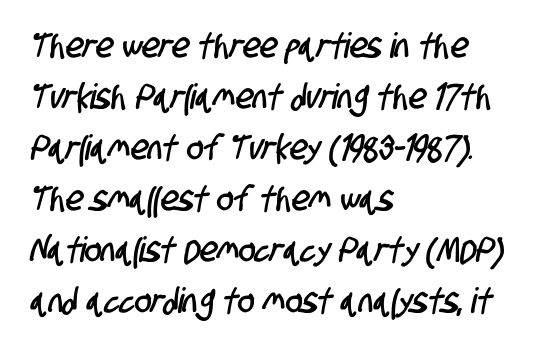
{"serif": "no", "width": "condensed", "stroke_contrast": "low", "x_height": "large", "monospaced": "no", "underline": "no", "align": "left", "line_spacing": "normal", "line_spacing_ratio": 1.46, "letter_spacing": "normal", "letter_spacing_em": 0.0, "glyph_px": 35}
